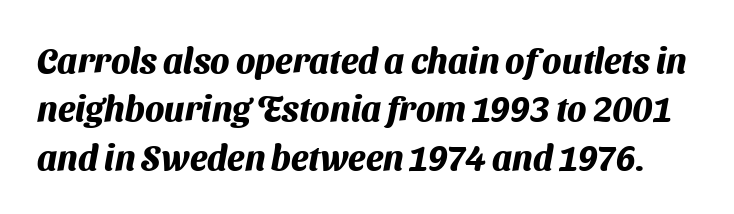
{"serif": "no", "bold": "yes", "weight": "heavy", "width": "normal", "stroke_contrast": "medium", "x_height": "medium", "monospaced": "no", "underline": "no", "line_spacing": "normal", "line_spacing_ratio": 1.38, "letter_spacing": "normal", "letter_spacing_em": 0.0, "glyph_px": 35}
